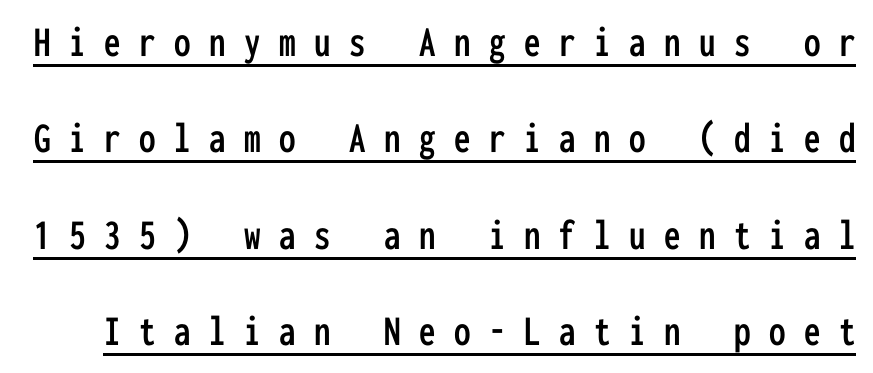
{"serif": "no", "italic": "no", "width": "condensed", "stroke_contrast": "low", "x_height": "medium", "monospaced": "yes", "underline": "yes", "line_spacing": "loose", "line_spacing_ratio": 2.19, "letter_spacing": "wide", "letter_spacing_em": 0.42, "glyph_px": 44}
